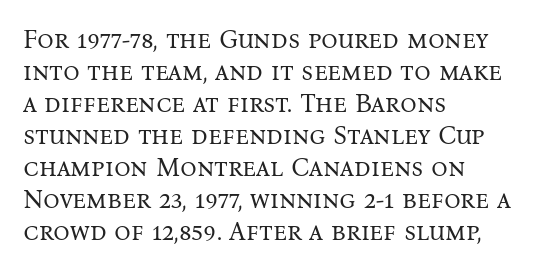
The image shows 26 px text type, upright; set left-aligned, line spacing 1.23x, normal letter spacing, not underlined.
